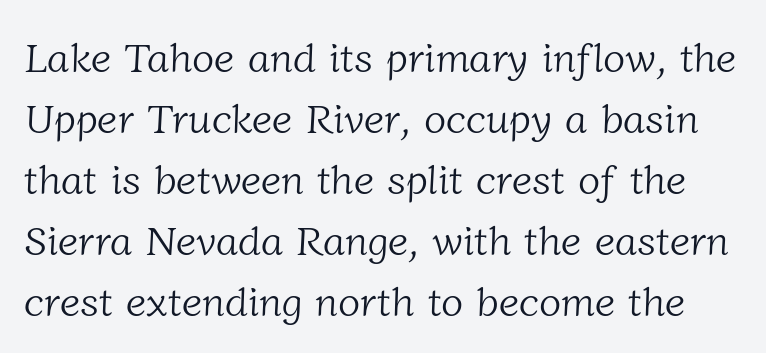
The text was rendered using a seriffed face with decorative stroke endings. These lines sit exactly where default settings would place them. The glyphs are unaccompanied by any horizontal stroke below them. Is the letter spacing exaggerated? No — it looks like the ordinary default. The rendering uses natural spacing where letterforms have individual widths. Weight: not bold — regular or lighter.
